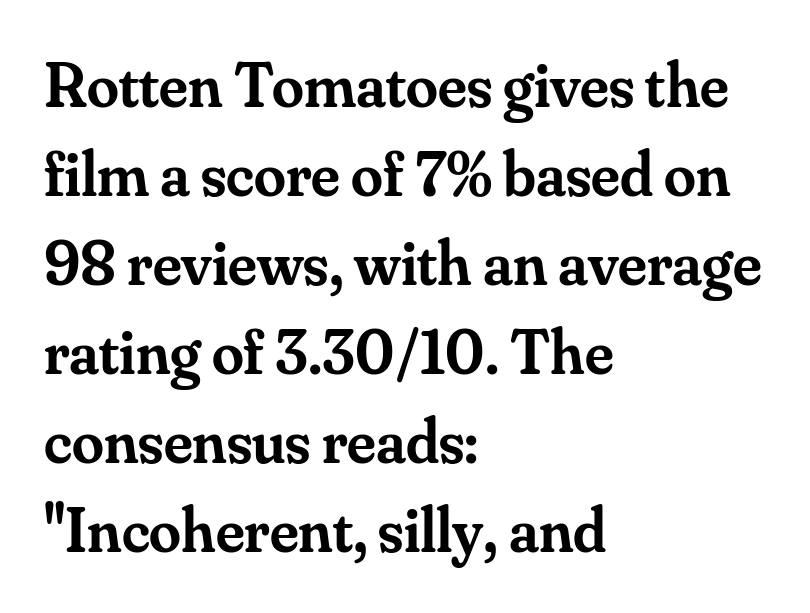
Moderately thickened strokes mark this as semibold type. This rendering leaves character spacing at its baseline value. Evenly set lines give the paragraph a standard silhouette. You can tell it's not italic because the verticals are truly vertical.
